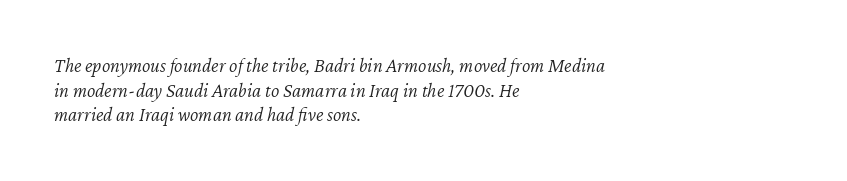
The letterforms sit at book weight or below. Every character sits at an angle, as italics do. Check under the words: just untouched page. Each line starts at the same left margin while the right side varies.
